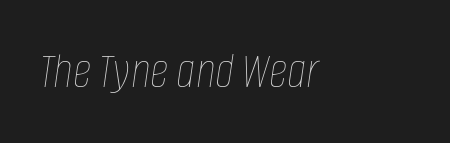
Each row of text sits above clean, open space. The strokes are not fattened; the text isn't bold. Tracking here is standard; glyphs follow each other at the usual distance. Rendered with sloped, italic letterforms. The letters advance in unequal steps, a hallmark of proportional type.
